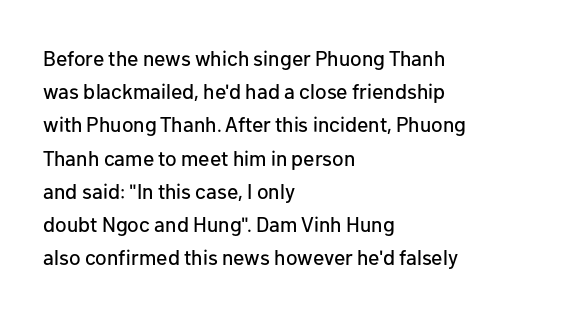
Q: Is the text italic (slanted)? A: No, it is upright.
Q: Is the text underlined? A: No.
Q: How is the paragraph aligned? A: Left-aligned.
Q: Is the spacing between letters normal or unusually wide? A: Normal.
Q: Is the spacing between lines tight, normal or loose? A: Normal.
